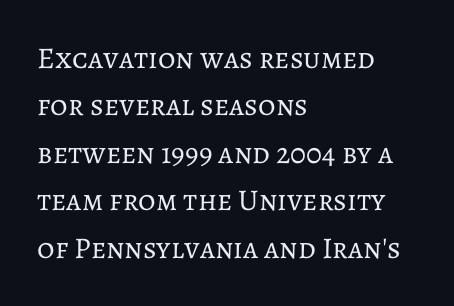
{"italic": "no", "bold": "no", "weight": "regular", "width": "normal", "stroke_contrast": "low", "x_height": "medium", "monospaced": "no", "underline": "no", "align": "left", "line_spacing": "normal", "line_spacing_ratio": 1.58, "letter_spacing": "normal", "letter_spacing_em": 0.0, "glyph_px": 30}
